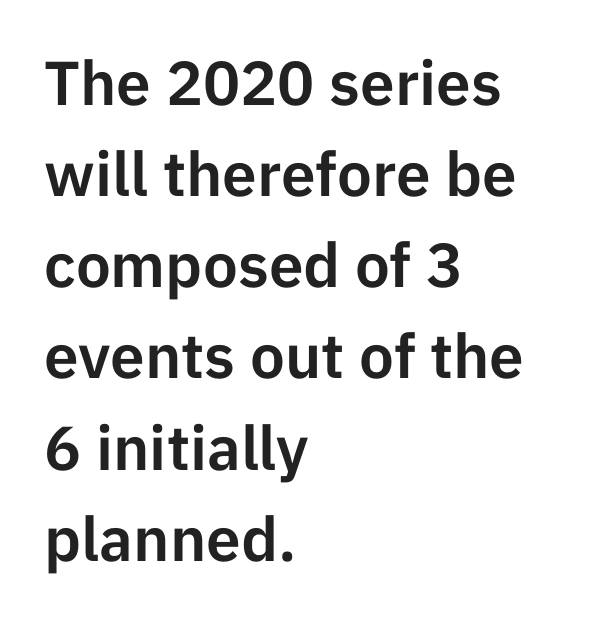
The image shows 62 px sans-serif type, upright; set left-aligned, normal line spacing (1.47x), normal letter spacing, not underlined; low stroke contrast and a medium x-height.
